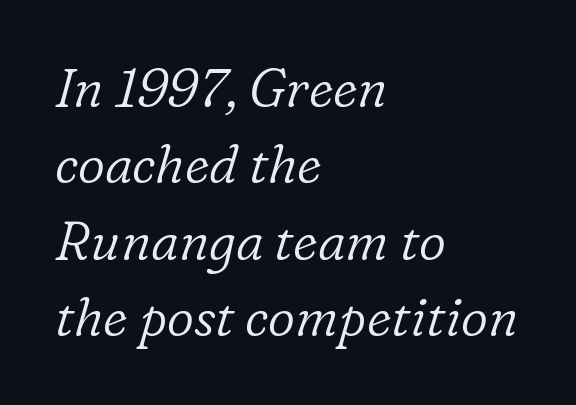
{"serif": "yes", "italic": "yes", "lean": "right", "slant_degrees": 16, "bold": "no", "weight": "light", "width": "normal", "stroke_contrast": "low", "x_height": "medium", "monospaced": "no", "underline": "no", "align": "left", "line_spacing": "normal", "line_spacing_ratio": 1.44, "letter_spacing": "normal", "letter_spacing_em": 0.0, "glyph_px": 53}
